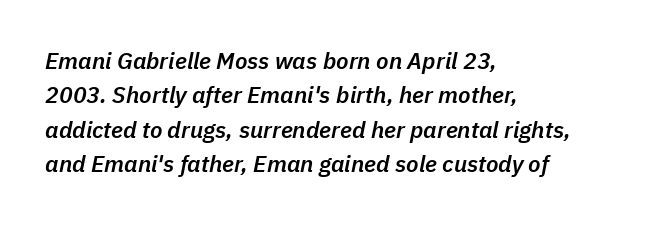
The passage is arranged the way most books set body copy — flush left. Plain, unruled lines of type. Weight: semibold (demi). Words appear dense and cohesive because spacing is normal. Every character sits at an angle, as italics do.
